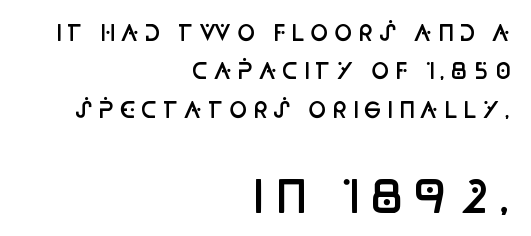
{"serif": "no", "italic": "no", "bold": "semi", "weight": "semibold", "width": "condensed", "stroke_contrast": "low", "x_height": "large", "monospaced": "no", "underline": "no", "align": "right", "line_spacing_ratio": 1.75, "letter_spacing": "wide", "letter_spacing_em": 0.23, "larger_block": "second", "size_ratio": 2.0, "glyph_px": 44}
